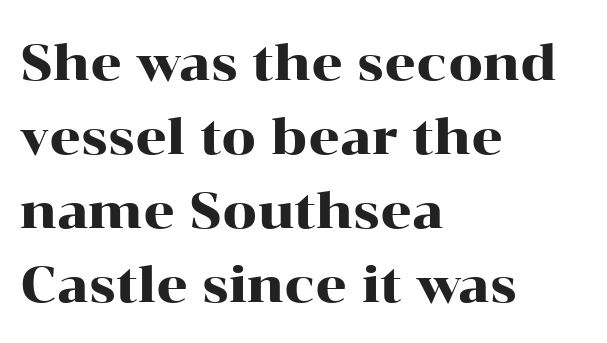
This sample uses an upright cut, with every glyph sitting square on the baseline. Underline: absent. You could not count columns in this text — the font is proportionally spaced. The type is set solid horizontally, with unmodified tracking.
